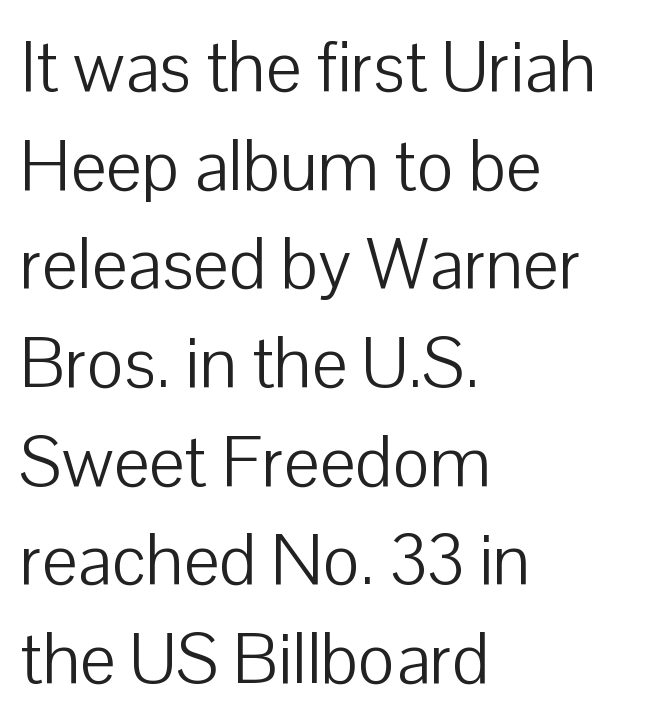
The image shows 71 px light sans-serif type, upright; set left-aligned, normal line spacing (1.39x), normal letter spacing, not underlined; low stroke contrast and a medium x-height.
